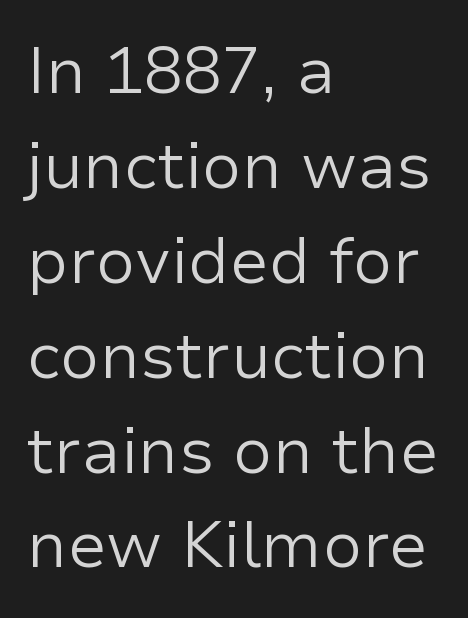
The image shows 65 px regular-weight sans-serif type, upright; set left-aligned, normal line spacing (1.46x), normal letter spacing, not underlined; low stroke contrast and a medium x-height.
